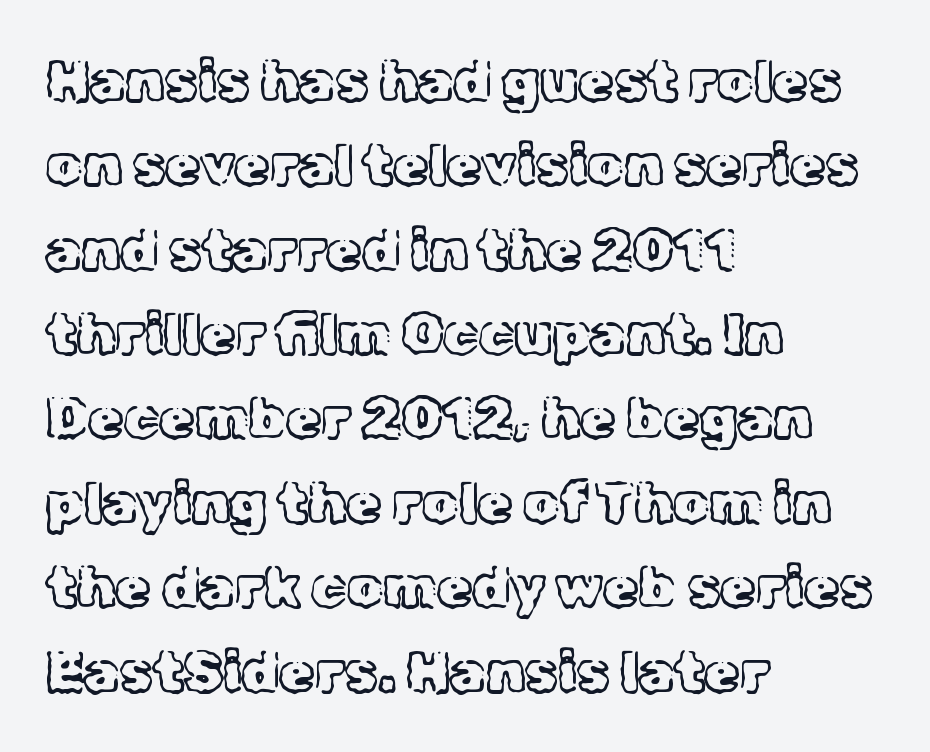
Q: Is the text bold? A: No.
Q: Is the text italic (slanted)? A: No, it is upright.
Q: Is the typeface a serif or a sans-serif typeface? A: Serif.
Q: Is the text underlined? A: No.
Q: How is the paragraph aligned? A: Left-aligned.
Q: Is the spacing between letters normal or unusually wide? A: Normal.
Q: Is the spacing between lines tight, normal or loose? A: Normal.
Q: Width (condensed, normal, or wide)? A: Normal.
Q: x-height? A: Medium.
Q: Monospaced? A: No.
